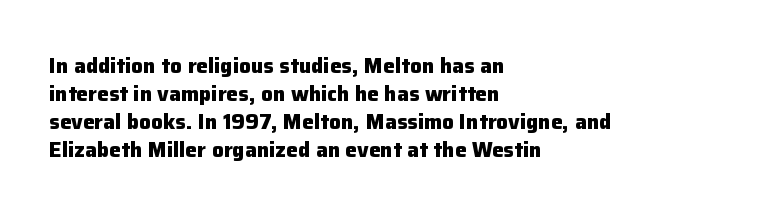
Style check: upright. Reading down the block, your eye returns to a fixed left position each line. This rendering leaves character spacing at its baseline value. Check under the words: just untouched page.
